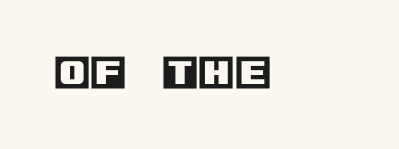
The line texture is even and compact thanks to regular tracking. Alignment: flush left. Style check: upright. The space directly below the letters is spotless.
